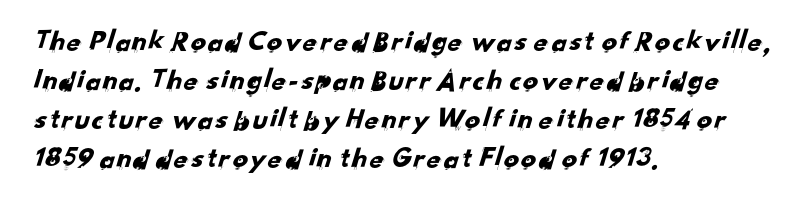
The image shows 30 px sans-serif type; set left-aligned, normal line spacing (1.3x), normal letter spacing, not underlined; low stroke contrast and a small x-height.
